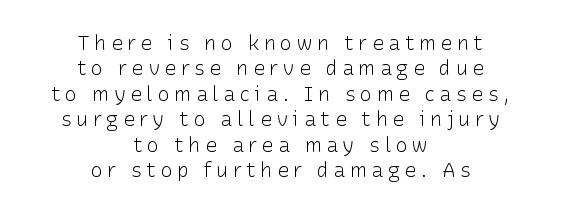
The image shows 20 px text type, upright; set centered, normal line spacing (1.27x), unusually wide letter spacing (+0.22 em), not underlined.
